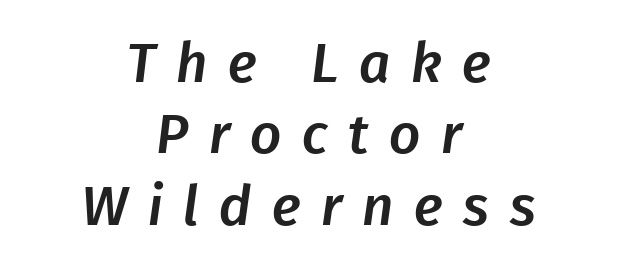
The image shows 55 px sans-serif type; set centered, normal line spacing (1.3x), unusually wide letter spacing (+0.37 em), not underlined; low stroke contrast and a medium x-height.
